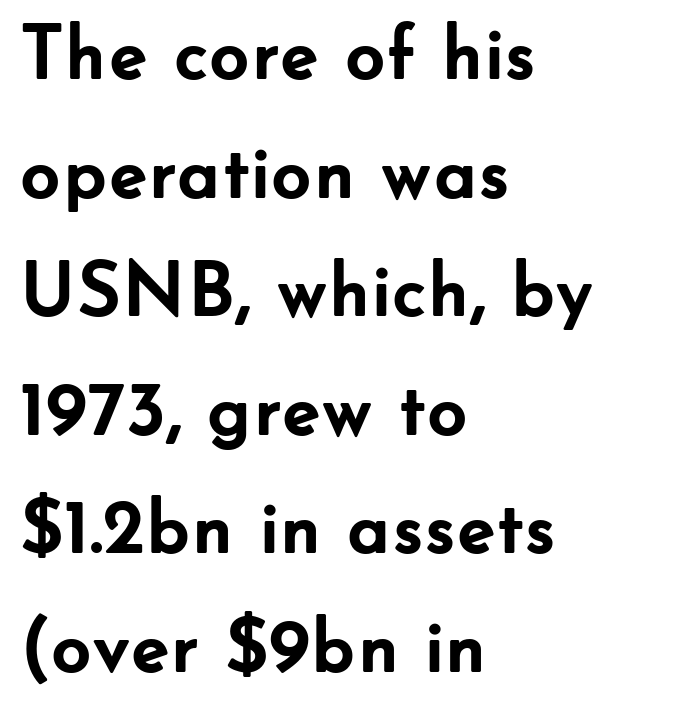
The image shows 78 px semibold sans-serif type, upright; set left-aligned, normal line spacing (1.52x), normal letter spacing, not underlined; low stroke contrast and a small x-height.
